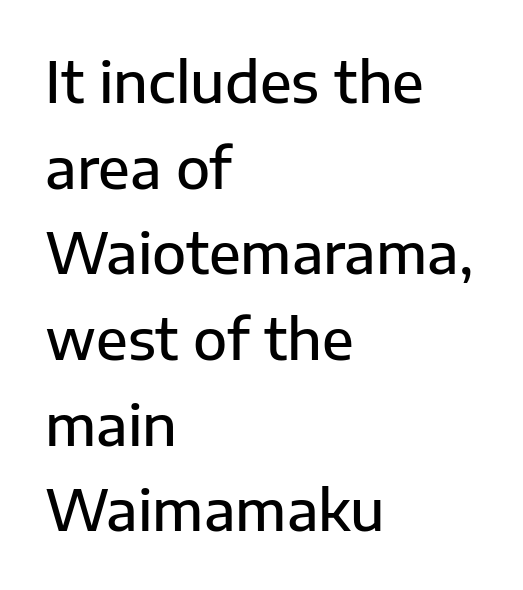
Q: Is the text bold? A: Semi-bold.
Q: Is the text italic (slanted)? A: No, it is upright.
Q: Is the typeface a serif or a sans-serif typeface? A: Sans-serif.
Q: Is the text underlined? A: No.
Q: How is the paragraph aligned? A: Left-aligned.
Q: Is the spacing between letters normal or unusually wide? A: Normal.
Q: Is the spacing between lines tight, normal or loose? A: Normal.
Q: Width (condensed, normal, or wide)? A: Normal.
Q: Stroke contrast? A: Low.
Q: x-height? A: Medium.
Q: Monospaced? A: No.
